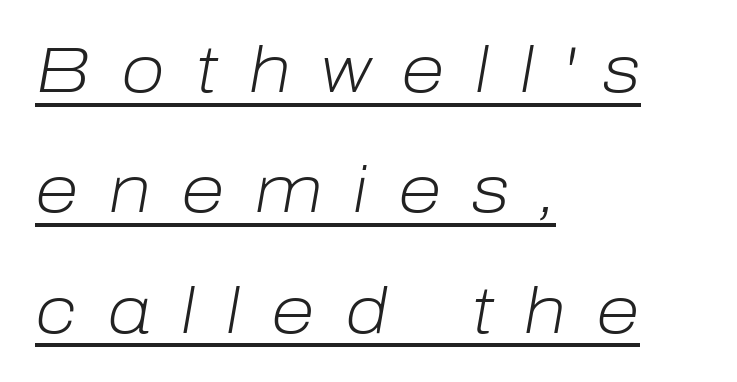
The image shows 64 px light type, italic (leaning right); set left-aligned, line spacing 1.88x, unusually wide letter spacing (+0.48 em), underlined; low stroke contrast and a medium x-height.
